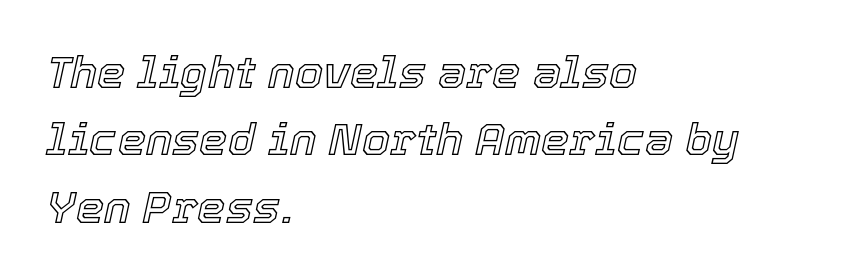
{"italic": "yes", "lean": "right", "slant_degrees": 12, "width": "normal", "x_height": "medium", "monospaced": "no", "underline": "no", "align": "left", "line_spacing": "normal", "line_spacing_ratio": 1.5, "letter_spacing": "normal", "letter_spacing_em": 0.0, "glyph_px": 45}
